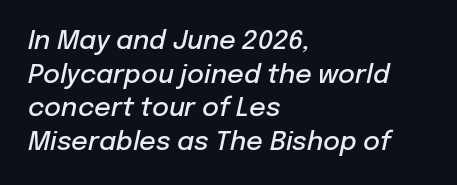
{"italic": "yes", "lean": "right", "slant_degrees": 12, "bold": "semi", "underline": "no", "align": "left", "line_spacing": "normal", "line_spacing_ratio": 1.29, "letter_spacing": "normal", "letter_spacing_em": 0.0, "glyph_px": 26}
